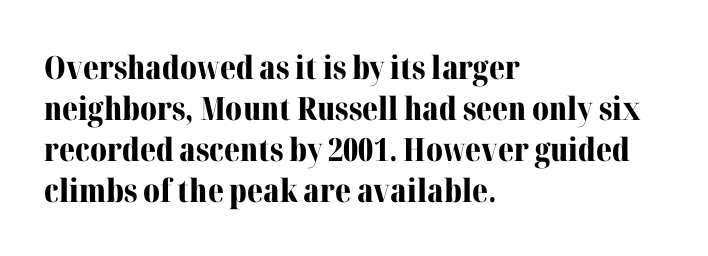
The image shows 32 px bold serif type, upright; set left-aligned, normal line spacing (1.28x), normal letter spacing, not underlined; medium stroke contrast and a medium x-height.
